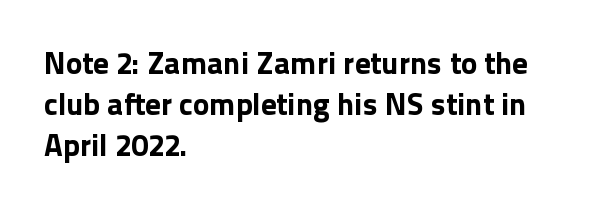
Q: Is the text bold? A: Yes.
Q: Is the text italic (slanted)? A: No, it is upright.
Q: Is the typeface a serif or a sans-serif typeface? A: Sans-serif.
Q: Is the text underlined? A: No.
Q: How is the paragraph aligned? A: Left-aligned.
Q: Is the spacing between letters normal or unusually wide? A: Normal.
Q: Is the spacing between lines tight, normal or loose? A: Normal.
Q: Width (condensed, normal, or wide)? A: Normal.
Q: x-height? A: Medium.
Q: Monospaced? A: No.
